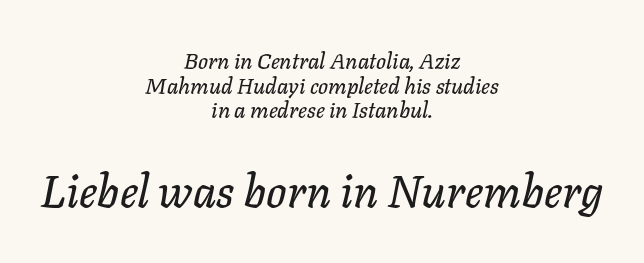
Q: Is the text italic (slanted)? A: Yes, it leans right by about 11 degrees.
Q: Is the text underlined? A: No.
Q: How is the paragraph aligned? A: Centered.
Q: Is the spacing between letters normal or unusually wide? A: Normal.
Q: Is the spacing between lines tight, normal or loose? A: Tight.
Q: Which block of text is set in a larger size, the first (top) or the second (bottom)? A: The second (bottom) one.
Q: Width (condensed, normal, or wide)? A: Normal.
Q: Stroke contrast? A: Low.
Q: x-height? A: Medium.
Q: Monospaced? A: No.
